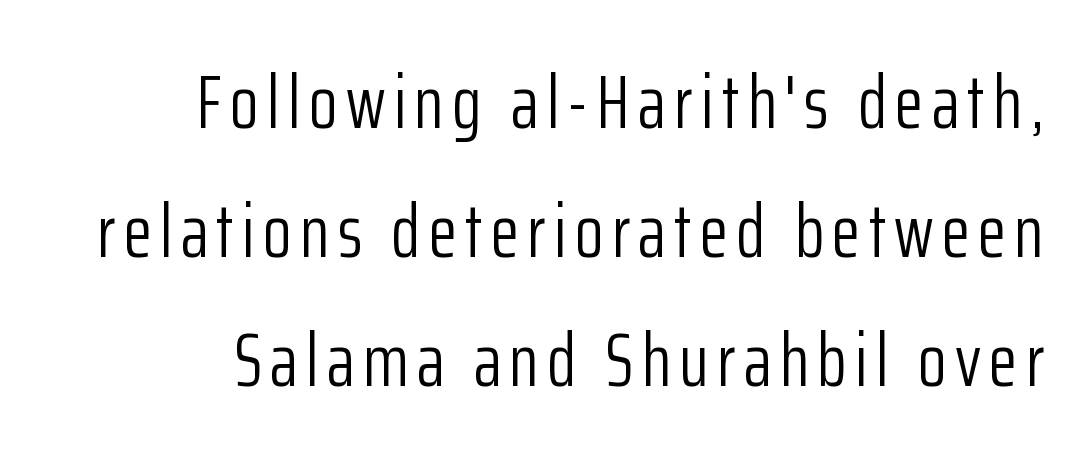
Regarding serifs, this sample does without them. Every character sits straight up, as roman type does. Is this a fixed-width face? No — the glyphs have proportional, varying widths. Compared with a flush-left layout, this one pins lines to the opposite, right side. The typesetting does not lean heavy: it is not bold.
